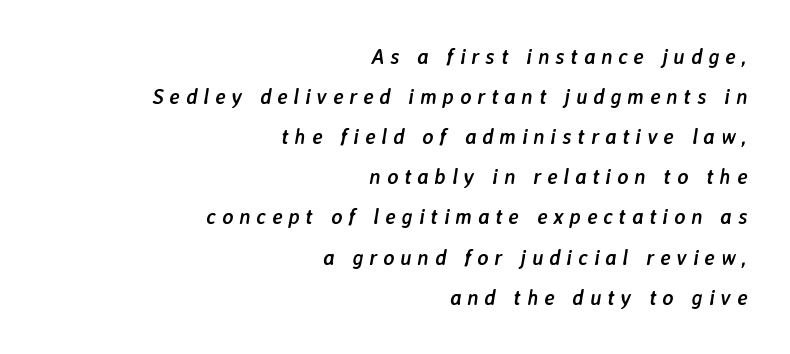
The image shows 21 px bold type, italic (leaning right); set right-aligned, loose line spacing (1.91x), unusually wide letter spacing (+0.28 em), not underlined.
